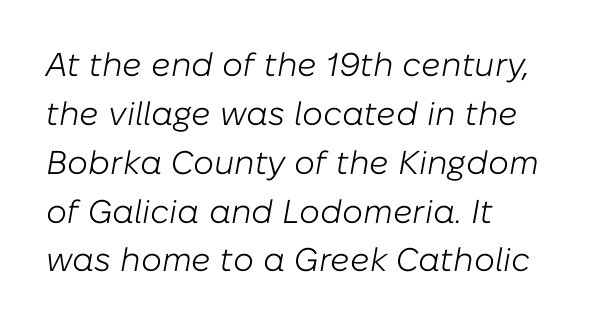
What stands out about the letter spacing? Nothing — it is the standard amount. Typeset ragged right — the left edge is the straight one. Tall strokes in this sample are angled rather than plumb. Check under the words: just untouched page.
